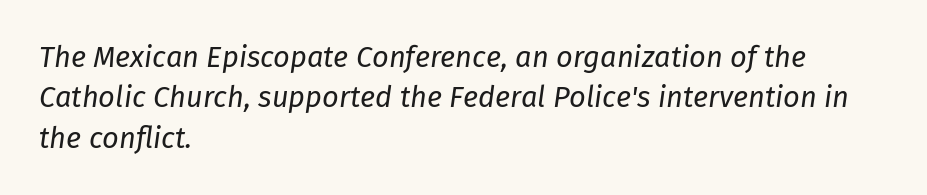
The image shows 29 px regular-weight type, italic (leaning right); set left-aligned, normal line spacing (1.39x), normal letter spacing, not underlined; low stroke contrast and a medium x-height.
